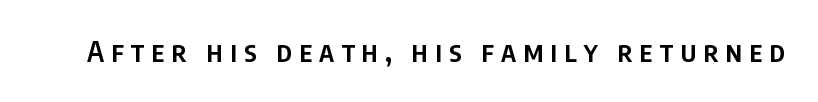
Ascenders rise straight up at ninety degrees. Underline: absent. Moderately thickened strokes mark this as semibold type. The rendering uses natural spacing where letterforms have individual widths.
